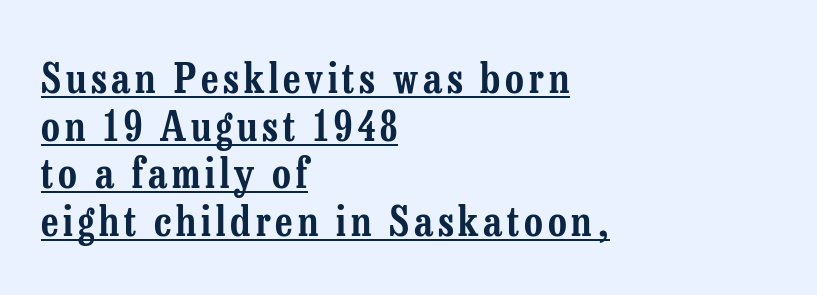
The image shows 41 px condensed serif type, upright; set left-aligned, line spacing 1.16x, underlined; low stroke contrast and a medium x-height.
